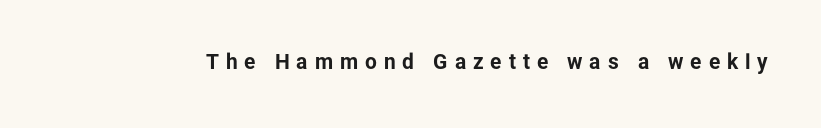
{"italic": "no", "bold": "yes", "underline": "no", "letter_spacing": "wide", "letter_spacing_em": 0.33, "glyph_px": 21}
